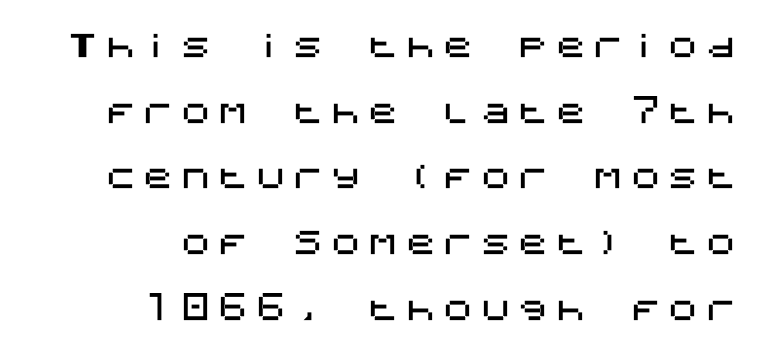
The letters are spread apart with noticeably loose tracking. This is sans-serif lettering, the kind often seen on screens and signage. The rag falls on the left side of this text block. Has an underline been added? It has not.
